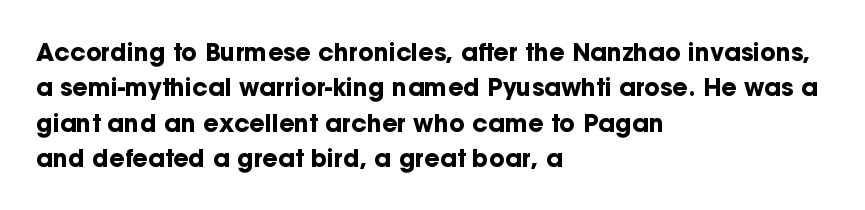
Q: Is the text bold? A: Yes.
Q: Is the text italic (slanted)? A: No, it is upright.
Q: Is the text underlined? A: No.
Q: How is the paragraph aligned? A: Left-aligned.
Q: Is the spacing between letters normal or unusually wide? A: Normal.
Q: Is the spacing between lines tight, normal or loose? A: Normal.
